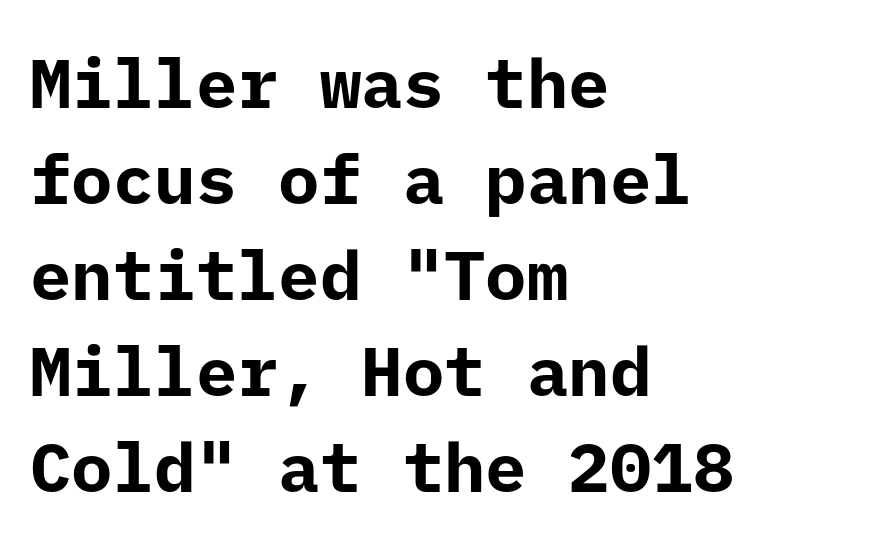
Q: Is the text bold? A: Yes.
Q: Is the text italic (slanted)? A: No, it is upright.
Q: Is the typeface a serif or a sans-serif typeface? A: Sans-serif.
Q: Is the text underlined? A: No.
Q: How is the paragraph aligned? A: Left-aligned.
Q: Is the spacing between letters normal or unusually wide? A: Normal.
Q: Is the spacing between lines tight, normal or loose? A: Normal.
Q: Width (condensed, normal, or wide)? A: Normal.
Q: Stroke contrast? A: Low.
Q: x-height? A: Medium.
